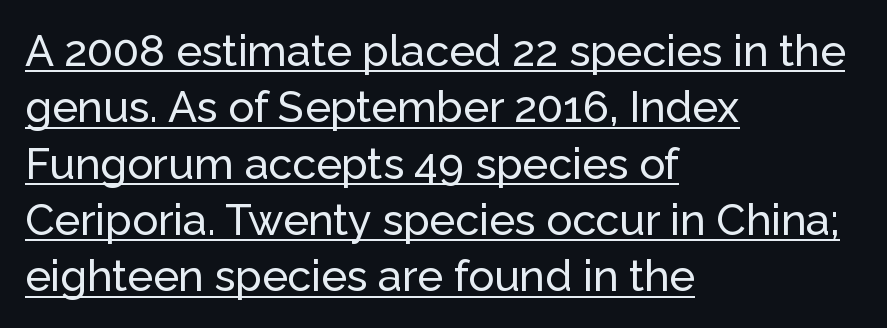
Q: Is the text italic (slanted)? A: No, it is upright.
Q: Is the typeface a serif or a sans-serif typeface? A: Sans-serif.
Q: Is the text underlined? A: Yes.
Q: How is the paragraph aligned? A: Left-aligned.
Q: Is the spacing between letters normal or unusually wide? A: Normal.
Q: Is the spacing between lines tight, normal or loose? A: Normal.
Q: Width (condensed, normal, or wide)? A: Normal.
Q: Stroke contrast? A: Low.
Q: x-height? A: Medium.
Q: Monospaced? A: No.
